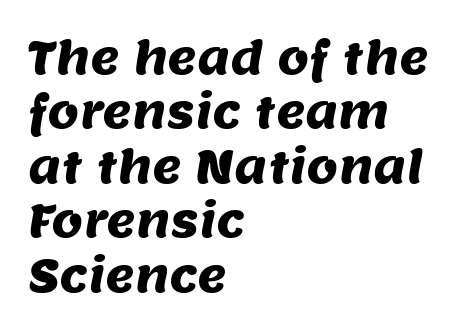
Inter-character spacing is left at the font's built-in metrics. This sample has the flowing, uneven cadence of proportional lettering. This sample uses a sans-serif face. Check under the words: just untouched page.
